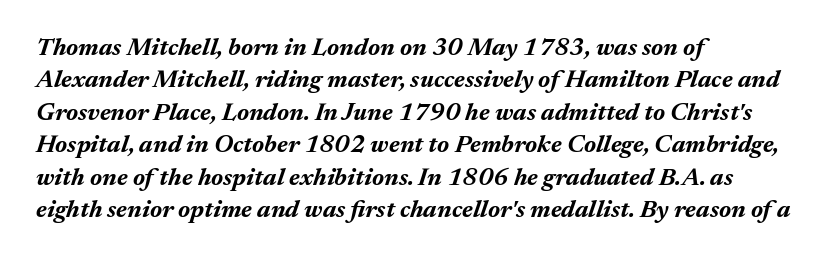
{"italic": "yes", "lean": "right", "slant_degrees": 17, "bold": "yes", "underline": "no", "align": "left", "line_spacing": "normal", "line_spacing_ratio": 1.3, "letter_spacing": "normal", "letter_spacing_em": 0.0, "glyph_px": 25}
